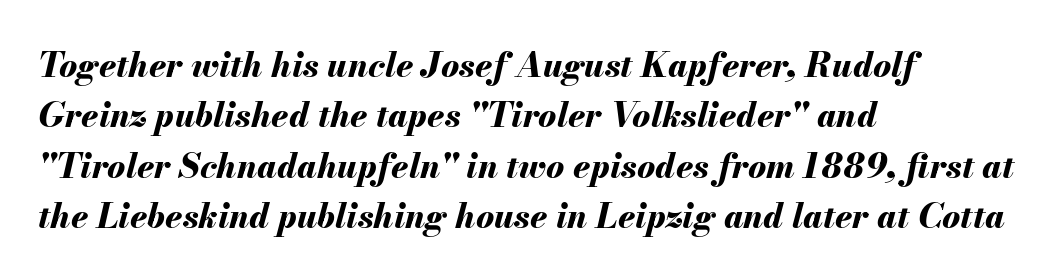
The zone under the glyphs is completely vacant. The rendering uses a moderate line-height, typical for paragraphs. Think of a printed novel: that variable character pitch is what you see here. The type is set solid horizontally, with unmodified tracking. One-word summary of the alignment: left.
